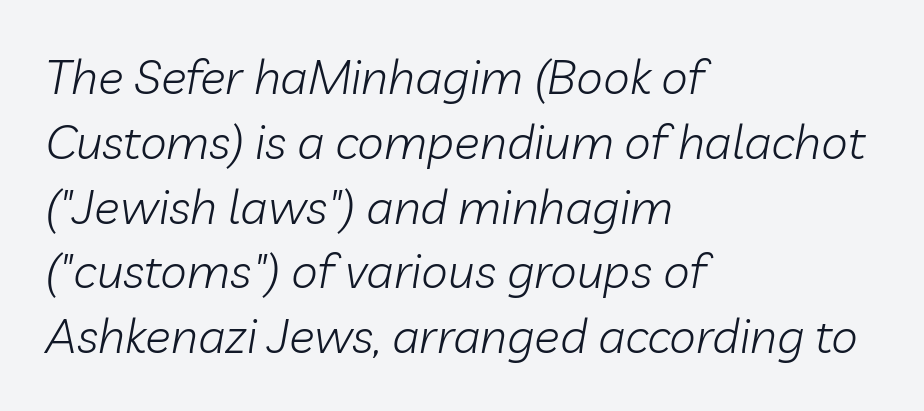
Honestly, the letter spacing is just normal — you wouldn't notice it. Is the block centered? No — it sits flush against the left margin. Weight: regular or lighter. Character widths vary here, with narrow letters taking less room than wide ones. Successive baselines arrive at the customary interval. Observe the lean: these are italic letterforms.
